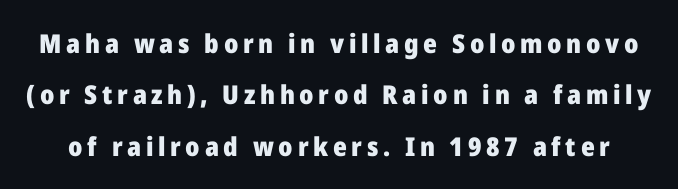
{"italic": "no", "bold": "yes", "underline": "no", "line_spacing": "loose", "line_spacing_ratio": 1.98, "glyph_px": 26}
